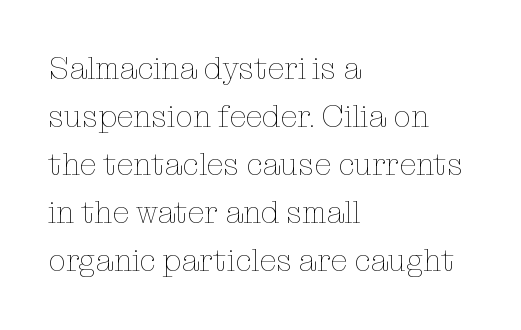
{"italic": "no", "bold": "no", "weight": "thin", "width": "normal", "stroke_contrast": "low", "x_height": "medium", "monospaced": "no", "underline": "no", "align": "left", "line_spacing": "normal", "line_spacing_ratio": 1.55, "letter_spacing": "normal", "letter_spacing_em": 0.0, "glyph_px": 31}
